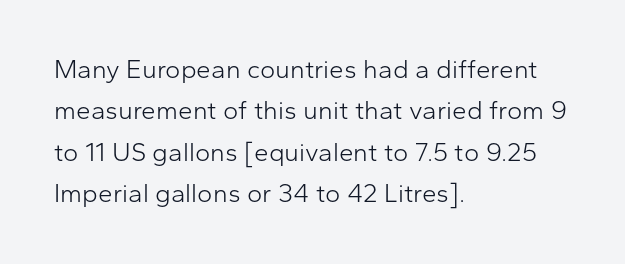
{"italic": "no", "bold": "no", "underline": "no", "align": "left", "line_spacing": "normal", "line_spacing_ratio": 1.59, "letter_spacing": "normal", "letter_spacing_em": 0.0, "glyph_px": 26}
